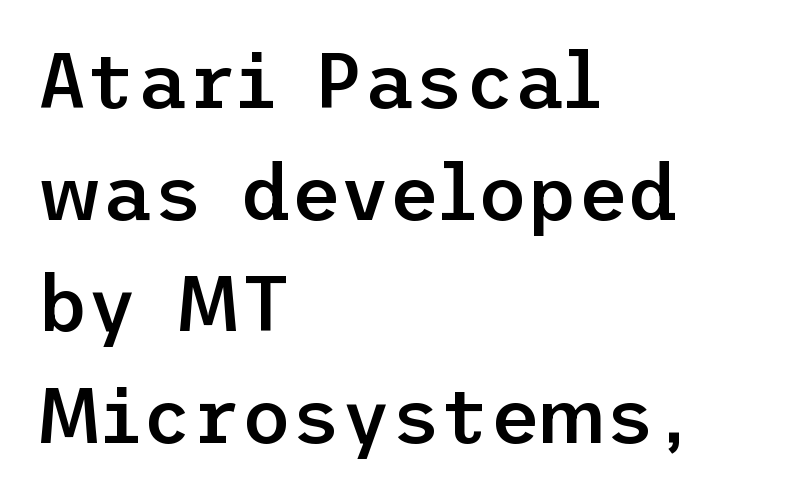
{"serif": "no", "italic": "no", "bold": "semi", "weight": "semibold", "width": "normal", "stroke_contrast": "low", "x_height": "medium", "underline": "no", "align": "left", "line_spacing": "normal", "line_spacing_ratio": 1.45, "letter_spacing": "normal", "letter_spacing_em": 0.0, "glyph_px": 77}
